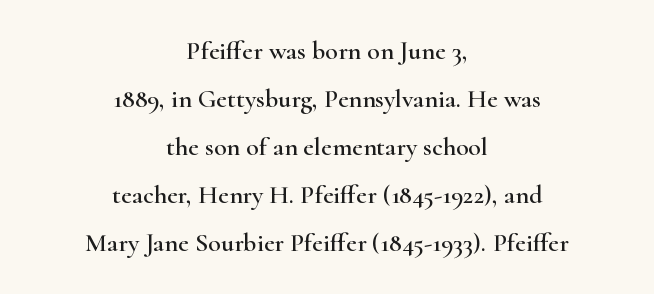
{"italic": "no", "underline": "no", "align": "center", "line_spacing_ratio": 1.85, "letter_spacing": "normal", "letter_spacing_em": 0.0, "glyph_px": 26}
